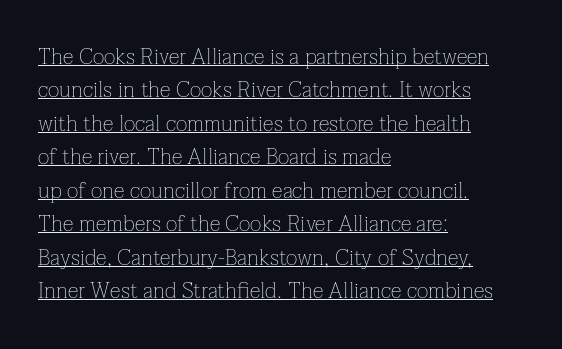
{"italic": "no", "bold": "no", "underline": "yes", "align": "left", "line_spacing": "normal", "line_spacing_ratio": 1.52, "letter_spacing": "normal", "letter_spacing_em": 0.0, "glyph_px": 22}
